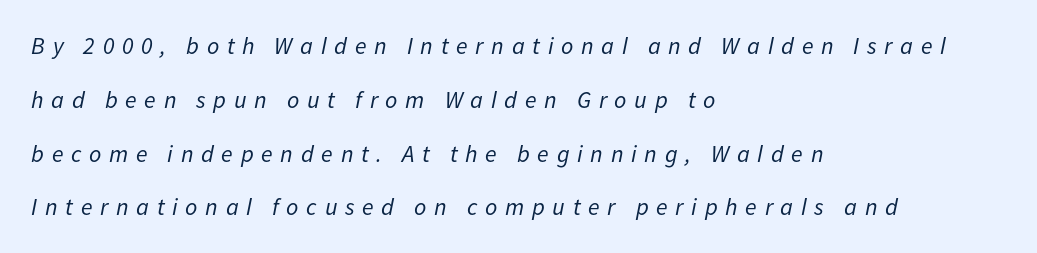
Q: Is the text bold? A: No.
Q: Is the text italic (slanted)? A: Yes, it leans right by about 11 degrees.
Q: Is the text underlined? A: No.
Q: How is the paragraph aligned? A: Left-aligned.
Q: Is the spacing between letters normal or unusually wide? A: Unusually wide.
Q: Is the spacing between lines tight, normal or loose? A: Loose.
